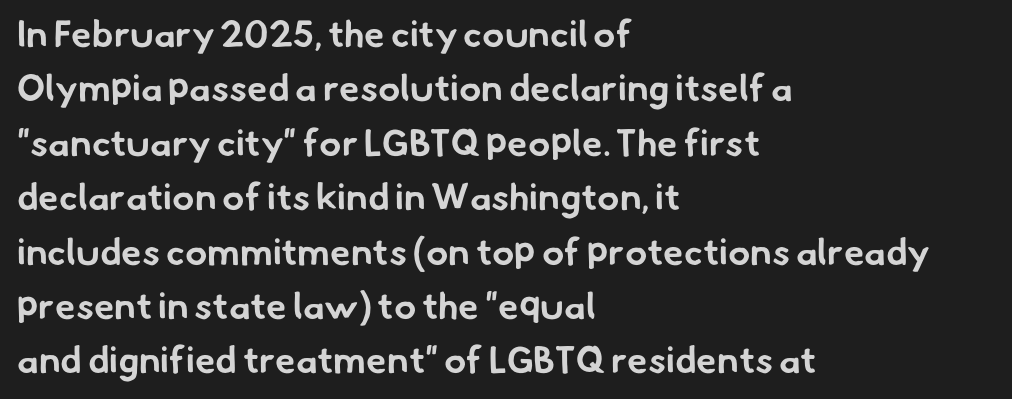
{"serif": "no", "bold": "yes", "weight": "bold", "width": "normal", "stroke_contrast": "low", "x_height": "small", "monospaced": "no", "underline": "no", "align": "left", "line_spacing": "normal", "line_spacing_ratio": 1.47, "letter_spacing": "normal", "letter_spacing_em": 0.0, "glyph_px": 37}
